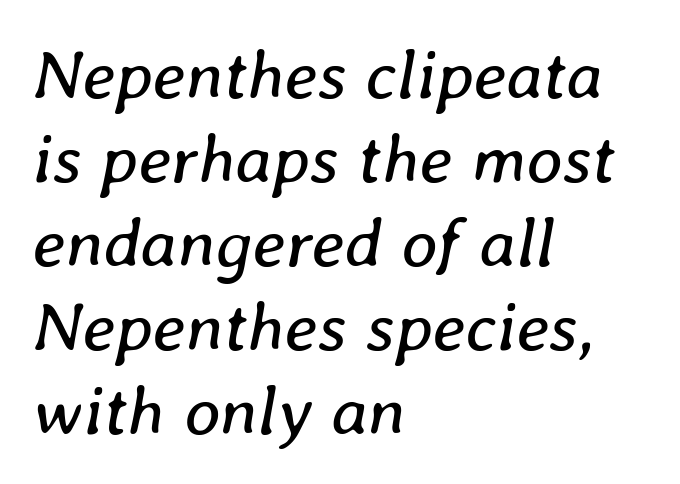
Q: Is the text bold? A: No.
Q: Is the text italic (slanted)? A: Yes, it leans right by about 8 degrees.
Q: Is the text underlined? A: No.
Q: How is the paragraph aligned? A: Left-aligned.
Q: Is the spacing between letters normal or unusually wide? A: Normal.
Q: Width (condensed, normal, or wide)? A: Normal.
Q: Stroke contrast? A: Low.
Q: x-height? A: Medium.
Q: Monospaced? A: No.
